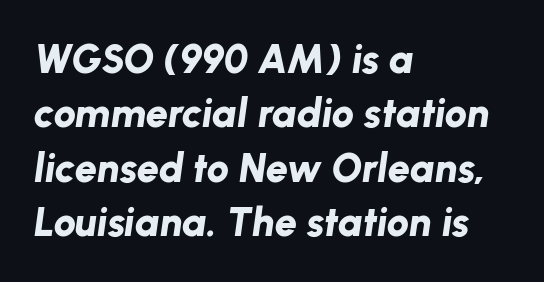
{"italic": "yes", "lean": "right", "slant_degrees": 8, "bold": "yes", "weight": "bold", "width": "normal", "stroke_contrast": "low", "x_height": "medium", "monospaced": "no", "underline": "no", "align": "left", "line_spacing": "normal", "line_spacing_ratio": 1.36, "letter_spacing": "normal", "letter_spacing_em": 0.0, "glyph_px": 40}
